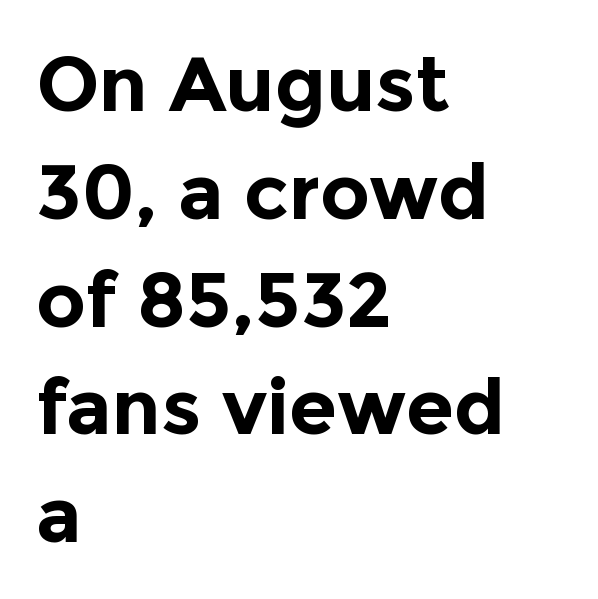
Clear beneath every line of the passage. The letters sit at their default tracking, neither squeezed nor spread. Characters remain perfectly vertical along every line. If you drew a ruler down the left edge, every line would touch it. Chunky letters — that's bold for sure.
